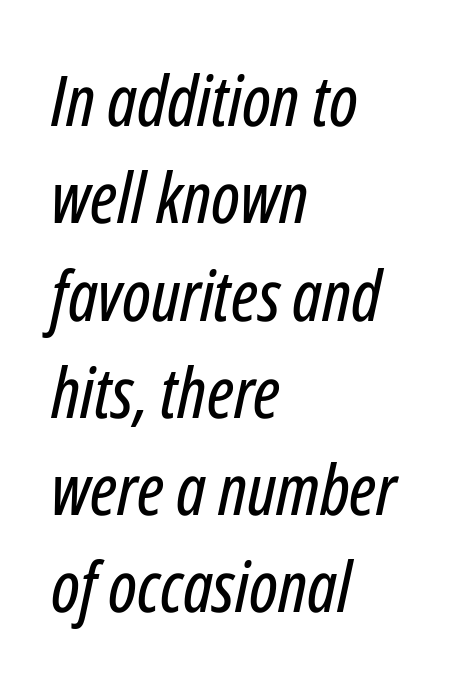
{"italic": "yes", "lean": "right", "slant_degrees": 12, "width": "condensed", "stroke_contrast": "low", "x_height": "medium", "monospaced": "no", "underline": "no", "align": "left", "line_spacing": "normal", "line_spacing_ratio": 1.39, "letter_spacing": "normal", "letter_spacing_em": 0.0, "glyph_px": 70}
